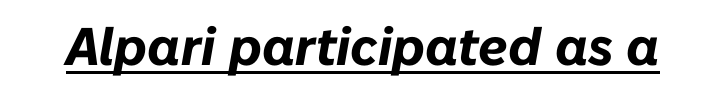
Q: Is the text bold? A: Yes.
Q: Is the text italic (slanted)? A: Yes, it leans right by about 10 degrees.
Q: Is the text underlined? A: Yes.
Q: Is the spacing between letters normal or unusually wide? A: Normal.
Q: Width (condensed, normal, or wide)? A: Normal.
Q: Stroke contrast? A: Low.
Q: x-height? A: Medium.
Q: Monospaced? A: No.
